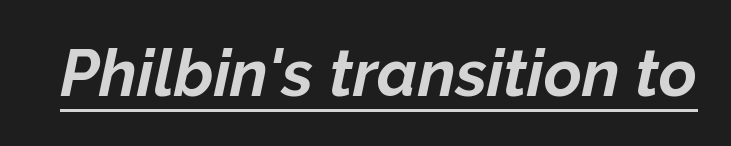
Q: Is the text bold? A: Yes.
Q: Is the text italic (slanted)? A: Yes, it leans right by about 12 degrees.
Q: Is the text underlined? A: Yes.
Q: Is the spacing between letters normal or unusually wide? A: Normal.
Q: Width (condensed, normal, or wide)? A: Normal.
Q: Stroke contrast? A: Low.
Q: x-height? A: Medium.
Q: Monospaced? A: No.
